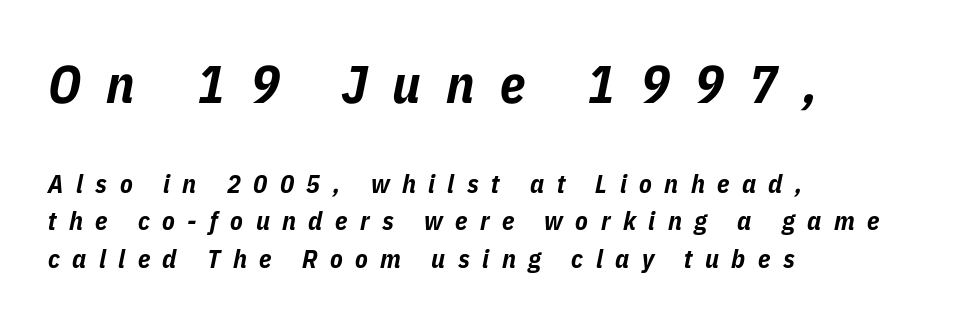
{"italic": "yes", "lean": "right", "slant_degrees": 11, "bold": "yes", "weight": "bold", "width": "condensed", "stroke_contrast": "low", "x_height": "medium", "monospaced": "no", "underline": "no", "align": "left", "line_spacing": "normal", "line_spacing_ratio": 1.43, "letter_spacing": "wide", "letter_spacing_em": 0.48, "larger_block": "first", "size_ratio": 2.04, "glyph_px": 53}
